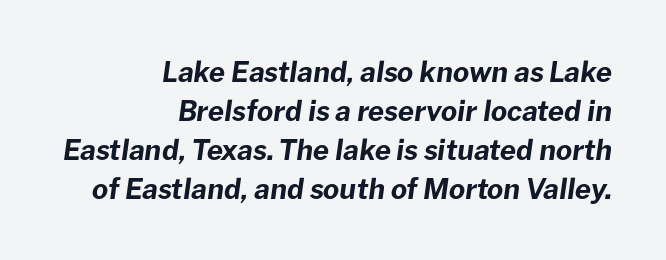
Q: Is the text bold? A: Yes.
Q: Is the text italic (slanted)? A: Yes, it leans right by about 8 degrees.
Q: Is the text underlined? A: No.
Q: How is the paragraph aligned? A: Right-aligned.
Q: Is the spacing between letters normal or unusually wide? A: Normal.
Q: Is the spacing between lines tight, normal or loose? A: Normal.
Q: Width (condensed, normal, or wide)? A: Normal.
Q: Stroke contrast? A: Low.
Q: x-height? A: Medium.
Q: Monospaced? A: No.
